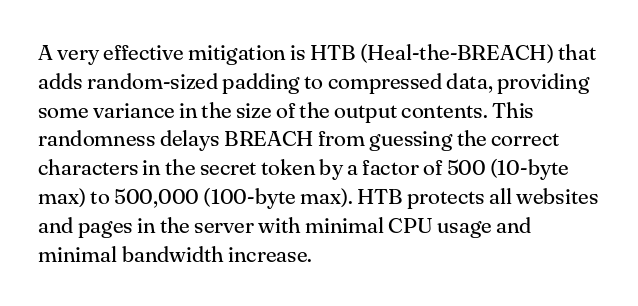
{"italic": "no", "bold": "no", "underline": "no", "align": "left", "line_spacing": "normal", "line_spacing_ratio": 1.31, "letter_spacing": "normal", "letter_spacing_em": 0.0, "glyph_px": 22}
